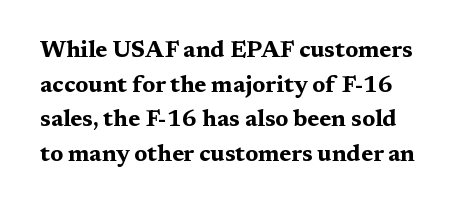
Q: Is the text bold? A: Yes.
Q: Is the text italic (slanted)? A: No, it is upright.
Q: Is the text underlined? A: No.
Q: Is the spacing between letters normal or unusually wide? A: Normal.
Q: Is the spacing between lines tight, normal or loose? A: Normal.
